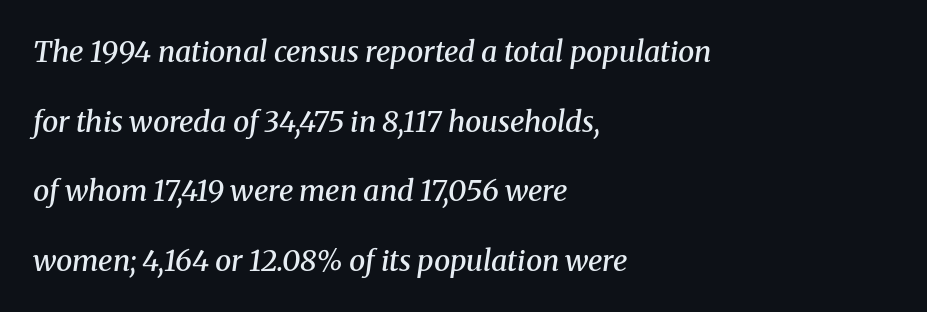
Do the characters align in a grid? No, the font is proportional. Compared with an ordinary text face, these strokes are moderately heavier — a semibold. Glyph-to-glyph distance matches everyday printed text. In terms of letterform style, serifs are clearly present. Lines of text with bare space underneath.
